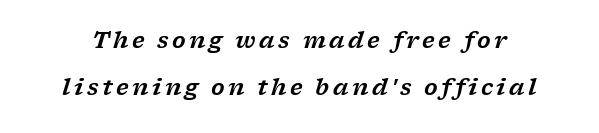
The image shows 22 px text type, italic (leaning right); set loose line spacing (2.15x), not underlined.
